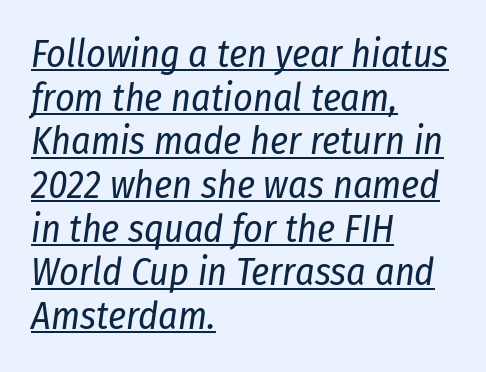
Notice how the passage keeps a crisp vertical edge on the left only. Looks like someone drew a line under every word here. Rows of type sit shoulder to shoulder in the vertical direction. Stems and bowls with no extra thickness — not bold. Short note: letters normally spaced. In terms of posture, this sample is oblique.
